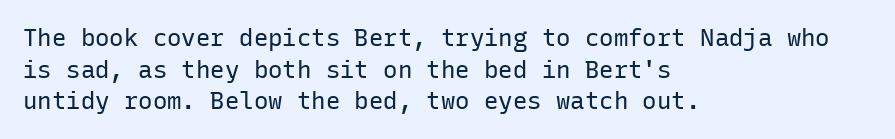
The image shows 24 px text type, upright; set left-aligned, normal line spacing (1.32x), normal letter spacing, not underlined.
